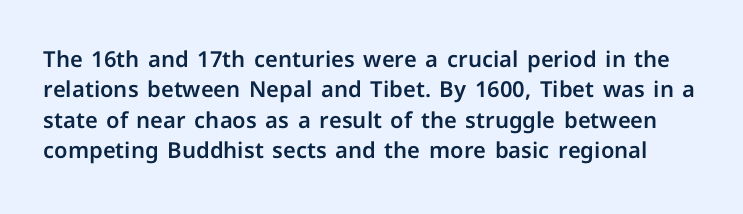
Every character sits straight up, as roman type does. Each word holds together tightly as a unit, with standard inter-letter gaps. Lines of text with bare space underneath. Reading down the column, the eye jumps a familiar distance to each next line.
